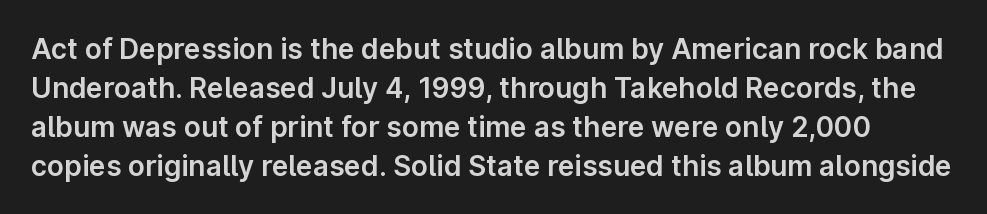
Q: Is the text italic (slanted)? A: No, it is upright.
Q: Is the typeface a serif or a sans-serif typeface? A: Sans-serif.
Q: Is the text underlined? A: No.
Q: Is the spacing between letters normal or unusually wide? A: Normal.
Q: Is the spacing between lines tight, normal or loose? A: Normal.
Q: Width (condensed, normal, or wide)? A: Normal.
Q: Stroke contrast? A: Low.
Q: x-height? A: Medium.
Q: Monospaced? A: No.
